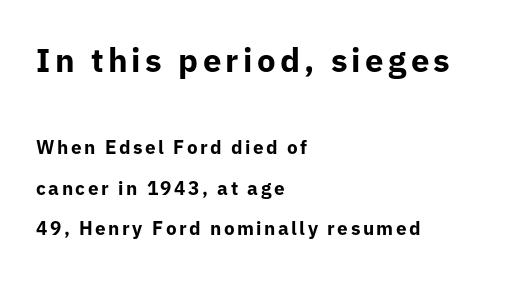
This sample has the flowing, uneven cadence of proportional lettering. The specimen reads as upright at a glance. The characters look thick and weighty, a clear bold. The strip under each line holds only bare page.
